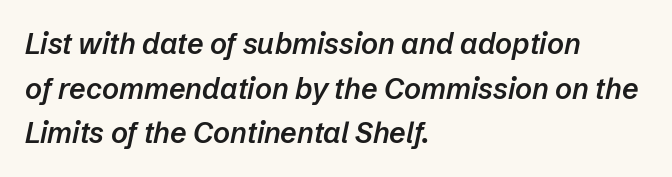
The image shows 29 px semibold type, italic (leaning right); set left-aligned, normal line spacing (1.54x), normal letter spacing, not underlined; low stroke contrast and a medium x-height.
